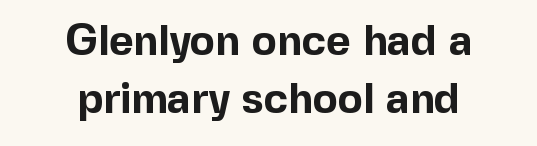
Q: Is the text bold? A: Yes.
Q: Is the text italic (slanted)? A: No, it is upright.
Q: Is the typeface a serif or a sans-serif typeface? A: Sans-serif.
Q: Is the text underlined? A: No.
Q: How is the paragraph aligned? A: Centered.
Q: Is the spacing between letters normal or unusually wide? A: Normal.
Q: Is the spacing between lines tight, normal or loose? A: Normal.
Q: Width (condensed, normal, or wide)? A: Normal.
Q: x-height? A: Medium.
Q: Monospaced? A: No.
